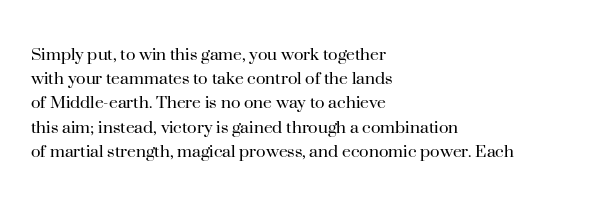
Tall strokes in this sample are plumb rather than angled. Decoration check: the copy has no underline. Words appear dense and cohesive because spacing is normal. The typesetter chose a ragged-right arrangement here.
